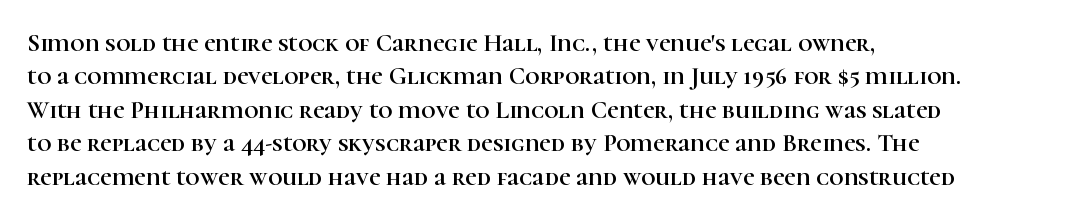
Q: Is the text italic (slanted)? A: No, it is upright.
Q: Is the text underlined? A: No.
Q: How is the paragraph aligned? A: Left-aligned.
Q: Is the spacing between letters normal or unusually wide? A: Normal.
Q: Is the spacing between lines tight, normal or loose? A: Normal.
